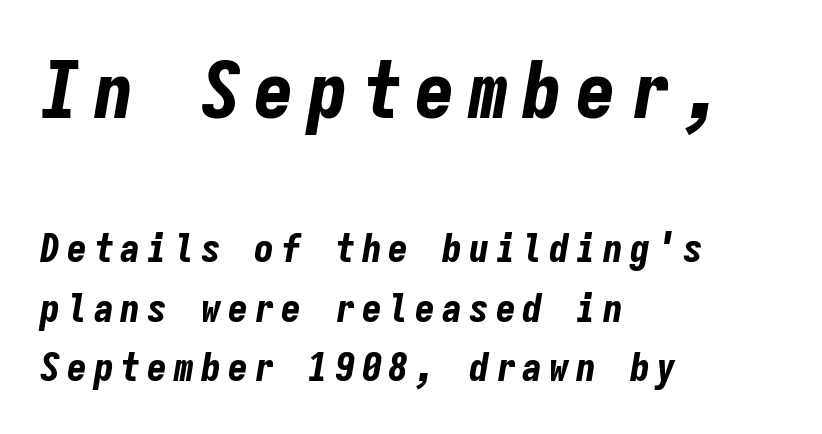
The image shows 80 px bold, condensed type, italic (leaning right), monospaced; set left-aligned, normal line spacing (1.49x), not underlined; the first (top) block is 2.0x larger; low stroke contrast and a medium x-height.
